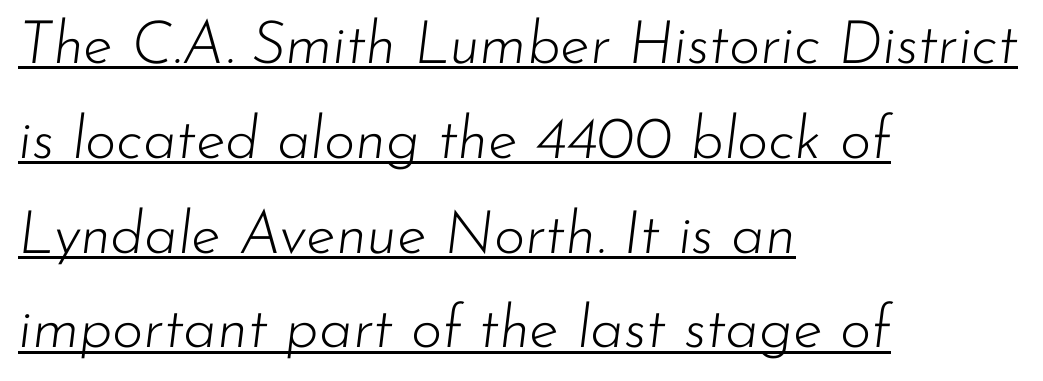
The image shows 60 px light type, italic (leaning right); set left-aligned, normal line spacing (1.58x), normal letter spacing, underlined; low stroke contrast and a small x-height.
